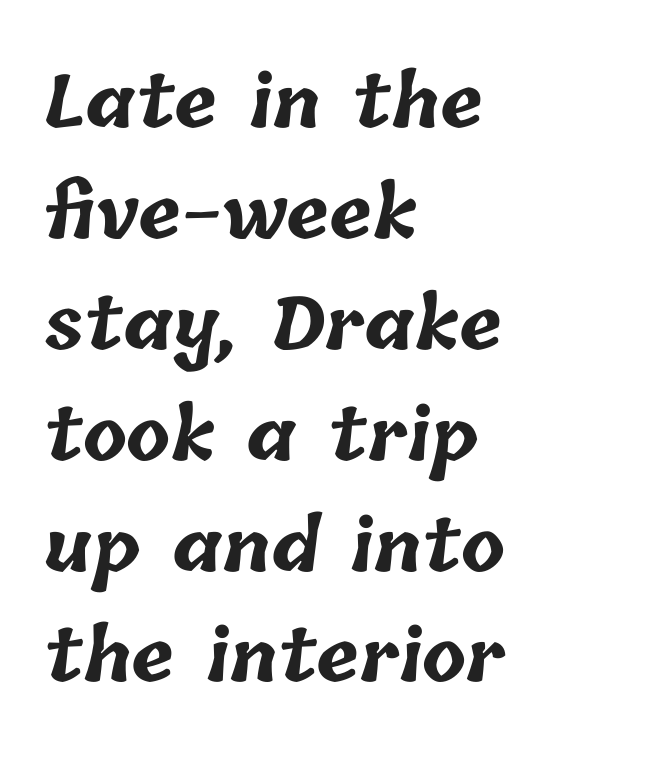
Q: Is the text bold? A: Yes.
Q: Is the text underlined? A: No.
Q: How is the paragraph aligned? A: Left-aligned.
Q: Is the spacing between letters normal or unusually wide? A: Normal.
Q: Is the spacing between lines tight, normal or loose? A: Normal.
Q: Width (condensed, normal, or wide)? A: Normal.
Q: Stroke contrast? A: Low.
Q: x-height? A: Medium.
Q: Monospaced? A: No.
